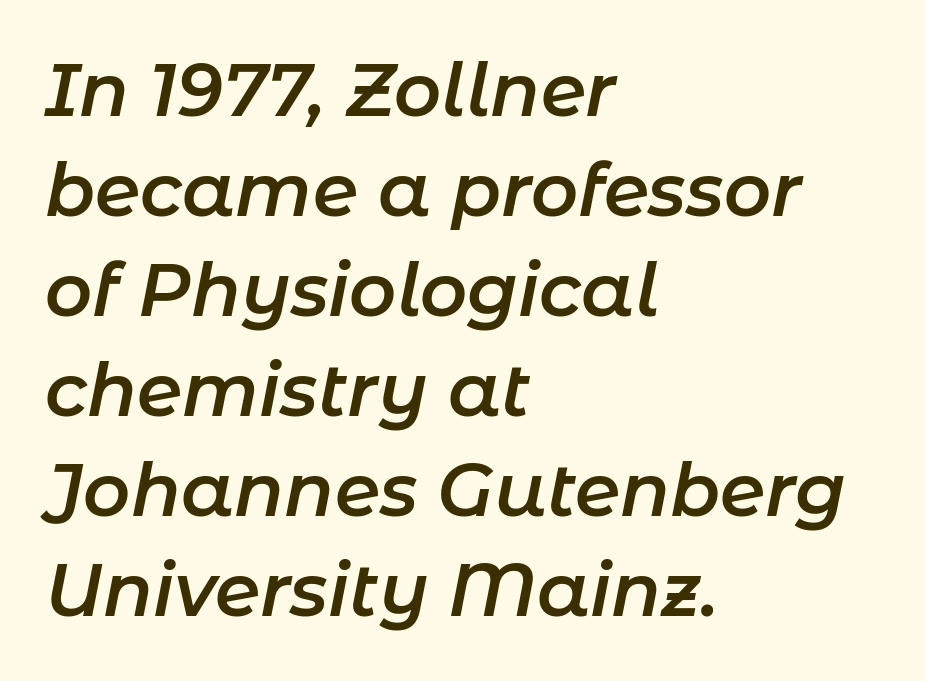
Letter spacing: default. The letters advance in unequal steps, a hallmark of proportional type. The lines in this sample share a left origin and differ only in where they stop. A semibold gives these letters moderate extra thickness, short of bold. Quick note: interline space is typical.
